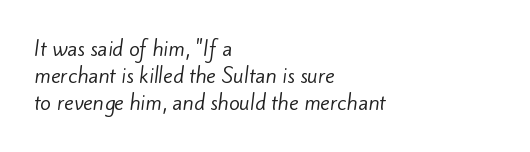
Type without underlining. A normal amount of white space separates one row of letters from the next. Horizontal alignment here is leftward, the default for most running prose. Inter-character spacing is left at the font's built-in metrics.
